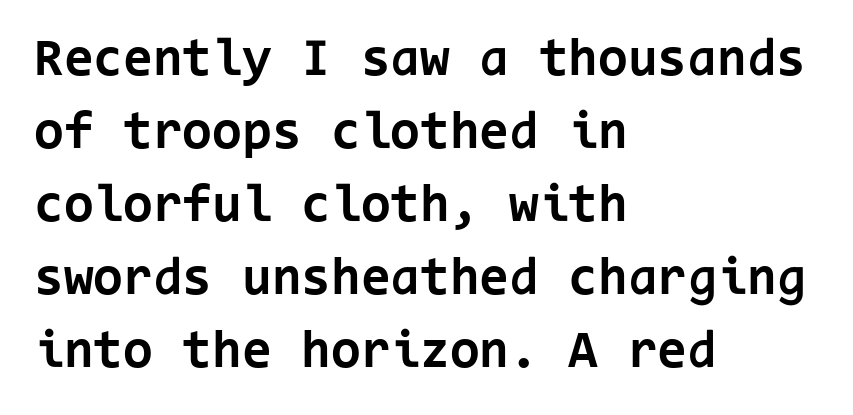
{"serif": "no", "italic": "no", "bold": "yes", "weight": "bold", "width": "normal", "stroke_contrast": "low", "x_height": "medium", "monospaced": "yes", "underline": "no", "align": "left", "line_spacing": "normal", "line_spacing_ratio": 1.35, "letter_spacing": "normal", "letter_spacing_em": 0.0, "glyph_px": 54}
